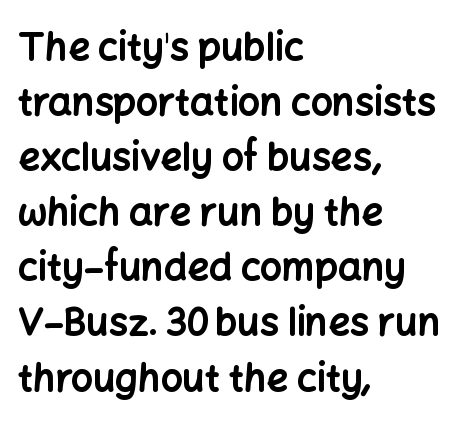
Q: Is the text bold? A: Yes.
Q: Is the text italic (slanted)? A: No, it is upright.
Q: Is the typeface a serif or a sans-serif typeface? A: Sans-serif.
Q: Is the text underlined? A: No.
Q: How is the paragraph aligned? A: Left-aligned.
Q: Is the spacing between letters normal or unusually wide? A: Normal.
Q: Is the spacing between lines tight, normal or loose? A: Normal.
Q: Width (condensed, normal, or wide)? A: Normal.
Q: Stroke contrast? A: Low.
Q: x-height? A: Medium.
Q: Monospaced? A: No.
